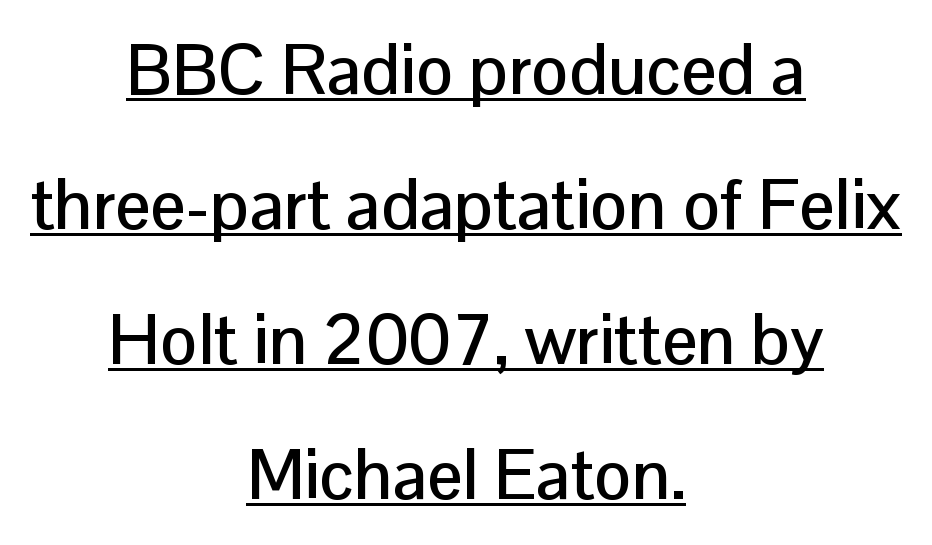
The image shows 70 px sans-serif type, upright; set centered, loose line spacing (1.93x), normal letter spacing, underlined; low stroke contrast and a medium x-height.
